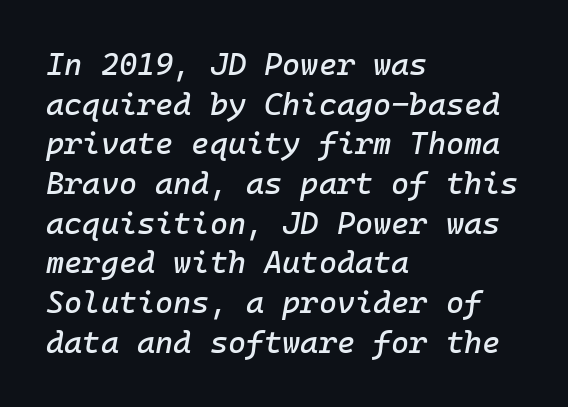
Each line starts at the same left margin while the right side varies. The passage shown is typed in a monospace face where columns stay perfectly aligned. Plain, unruled lines of type. These lines keep a tight, regular rhythm from letter to letter.
